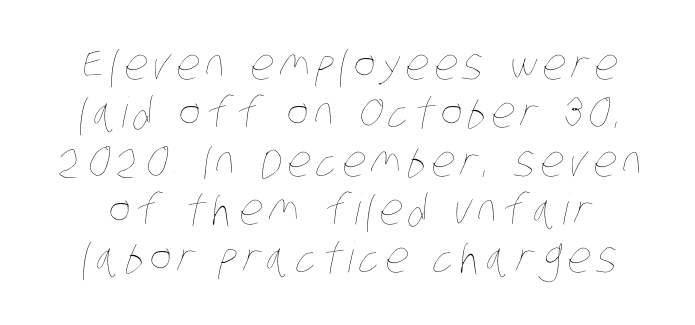
The image shows 42 px thin, condensed type; set tight line spacing (1.15x), not underlined; low stroke contrast and a large x-height.
